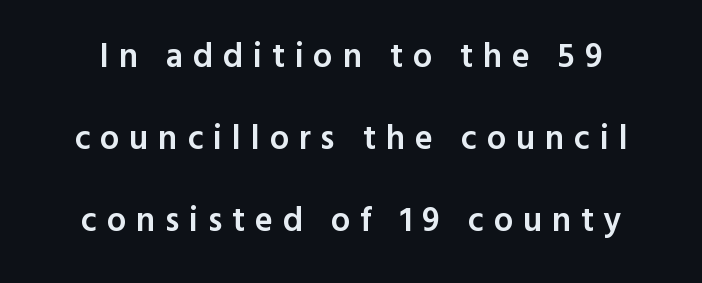
The image shows 34 px semibold sans-serif type, upright; set centered, loose line spacing (2.41x), unusually wide letter spacing (+0.29 em), not underlined; a medium x-height.
